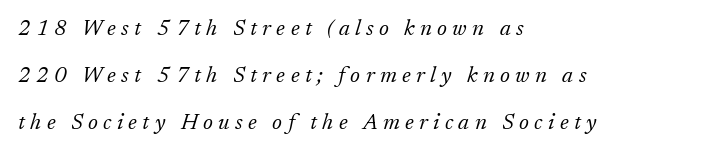
The image shows 22 px text type, italic (leaning right); set left-aligned, loose line spacing (2.13x), unusually wide letter spacing (+0.24 em), not underlined.
